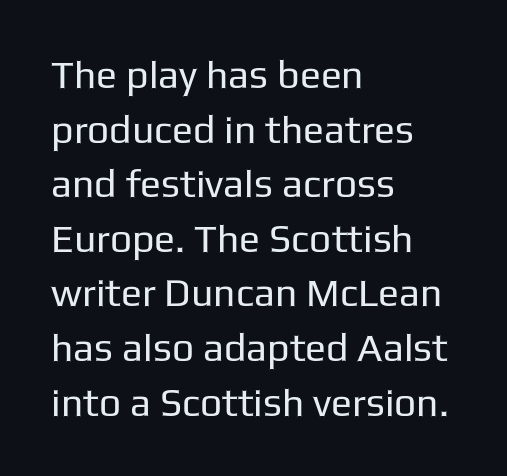
Character widths vary here, with narrow letters taking less room than wide ones. Counters stay open thanks to moderate or lighter strokes. Characters remain perfectly vertical along every line. The lines are quadded left.
